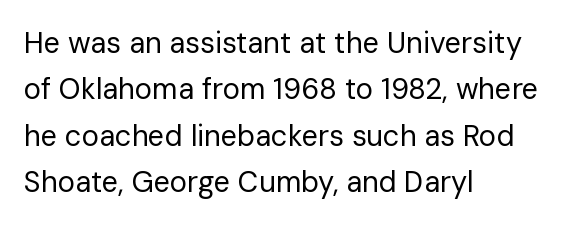
Q: Is the text bold? A: No.
Q: Is the text italic (slanted)? A: No, it is upright.
Q: Is the typeface a serif or a sans-serif typeface? A: Sans-serif.
Q: Is the text underlined? A: No.
Q: How is the paragraph aligned? A: Left-aligned.
Q: Is the spacing between letters normal or unusually wide? A: Normal.
Q: Is the spacing between lines tight, normal or loose? A: Normal.
Q: Width (condensed, normal, or wide)? A: Normal.
Q: Stroke contrast? A: Low.
Q: x-height? A: Medium.
Q: Monospaced? A: No.
